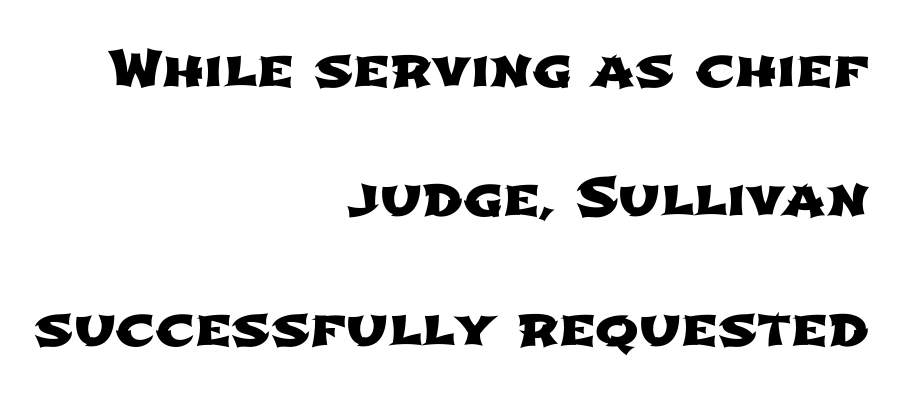
Q: Is the typeface a serif or a sans-serif typeface? A: Sans-serif.
Q: Is the text underlined? A: No.
Q: How is the paragraph aligned? A: Right-aligned.
Q: Is the spacing between letters normal or unusually wide? A: Normal.
Q: Is the spacing between lines tight, normal or loose? A: Loose.
Q: Width (condensed, normal, or wide)? A: Wide.
Q: Stroke contrast? A: Low.
Q: x-height? A: Medium.
Q: Monospaced? A: No.
